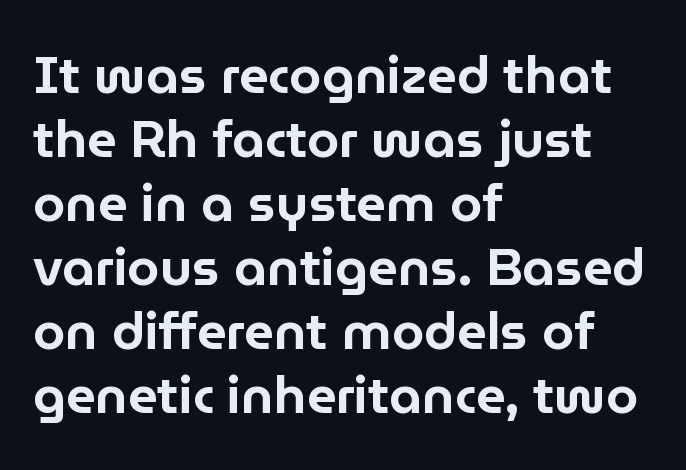
The image shows 52 px sans-serif type, upright; set left-aligned, line spacing 1.23x, normal letter spacing, not underlined; low stroke contrast and a medium x-height.
